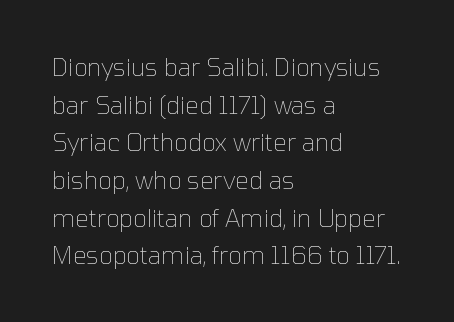
The setting favours the left margin, as ordinary paragraphs usually do. The face looks like a standard text weight, possibly lighter. Each row of text sits above clean, open space. Posture: straight, roman, zero tilt.
